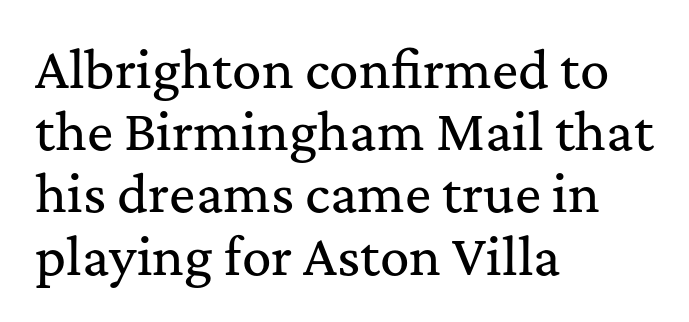
The rows are spaced the way most documents space them. The compositor pushed each line to the left boundary. How are the letters spaced? Ordinarily, with no added tracking. The rendering uses natural spacing where letterforms have individual widths. Decoration check: the copy has no underline. Each letter's strokes conclude with small projecting serifs.
